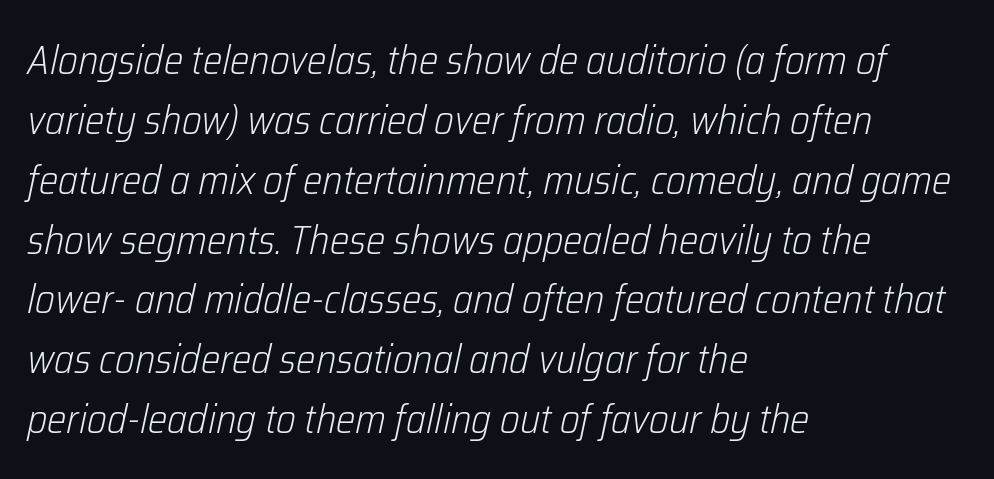
Nobody touched the tracking dial on this one. All the whitespace from short lines collects on the right. Think standard paragraph weight, or any step lighter than that. Each row of text sits above clean, open space. The space between consecutive lines is moderate.
